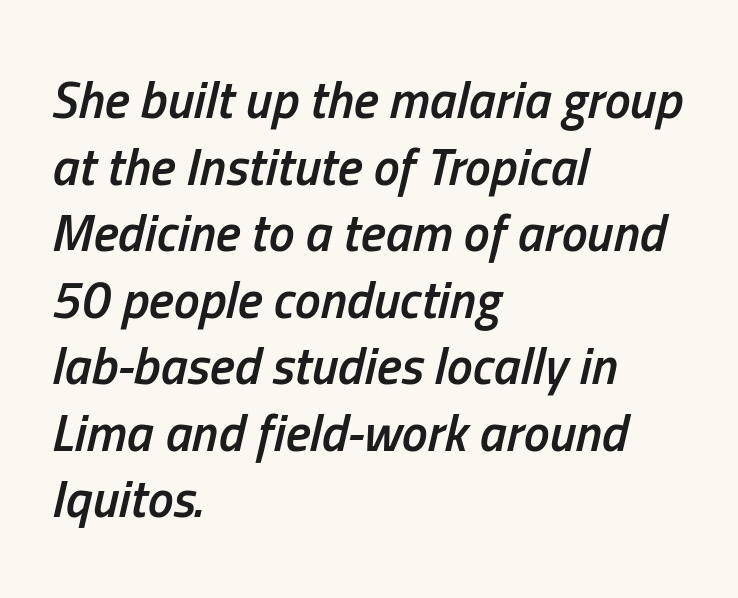
Q: Is the text bold? A: Semi-bold.
Q: Is the text italic (slanted)? A: Yes, it leans right by about 13 degrees.
Q: Is the text underlined? A: No.
Q: How is the paragraph aligned? A: Left-aligned.
Q: Is the spacing between letters normal or unusually wide? A: Normal.
Q: Is the spacing between lines tight, normal or loose? A: Normal.
Q: Width (condensed, normal, or wide)? A: Condensed.
Q: Stroke contrast? A: Low.
Q: x-height? A: Medium.
Q: Monospaced? A: No.
